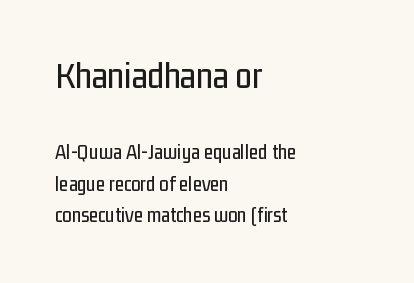
Q: Is the text italic (slanted)? A: No, it is upright.
Q: Is the typeface a serif or a sans-serif typeface? A: Sans-serif.
Q: Is the text underlined? A: No.
Q: How is the paragraph aligned? A: Left-aligned.
Q: Is the spacing between letters normal or unusually wide? A: Normal.
Q: Is the spacing between lines tight, normal or loose? A: Normal.
Q: Which block of text is set in a larger size, the first (top) or the second (bottom)? A: The first (top) one.
Q: Width (condensed, normal, or wide)? A: Condensed.
Q: Stroke contrast? A: Low.
Q: x-height? A: Medium.
Q: Monospaced? A: No.
